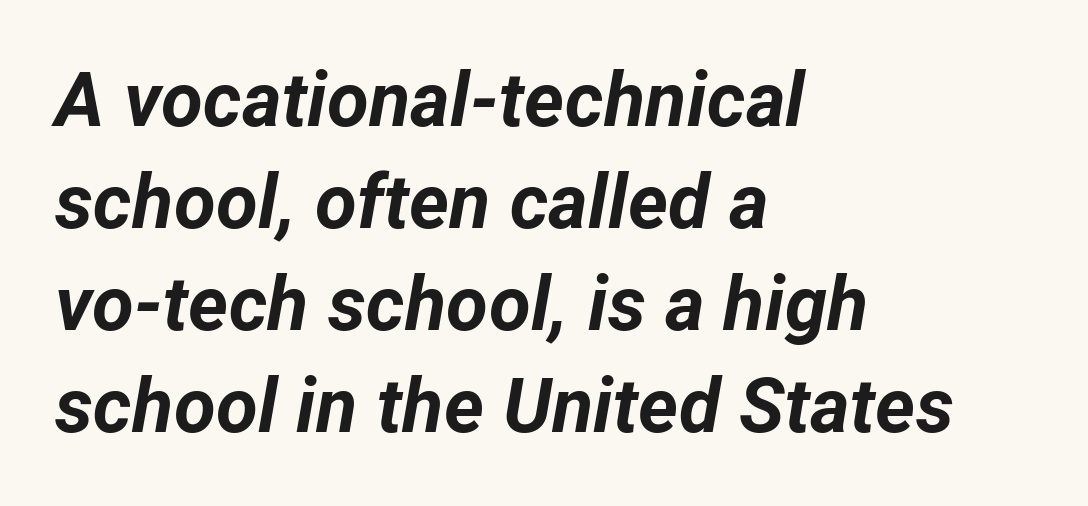
The face used here is rendered with its standard letterfit. Leading: standard. Posture: slanted. Horizontal alignment here is leftward, the default for most running prose. This rendering features lettering with no underline.
